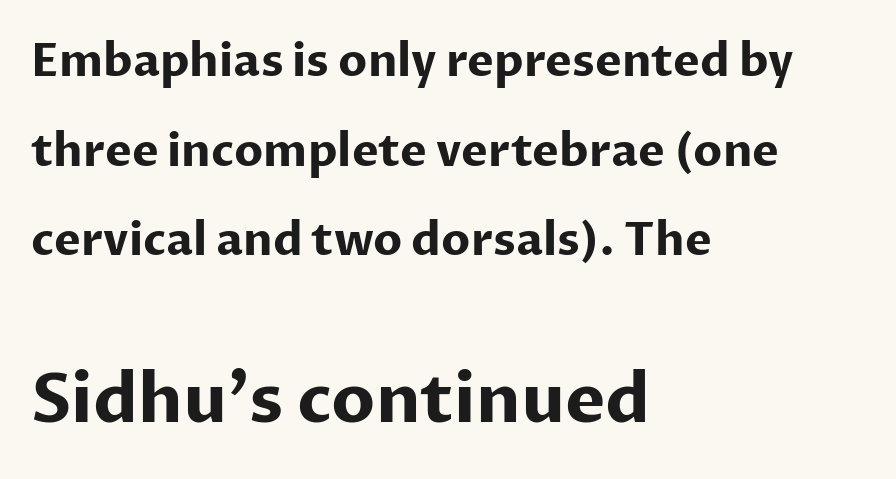
A full-strength bold gives these letters their thick strokes. Posture: vertical. The text was rendered using a sans face with plain stroke endings. Is the block centered? No — it sits flush against the left margin. This rendering leaves character spacing at its baseline value. The glyphs are unaccompanied by any horizontal stroke below them.
